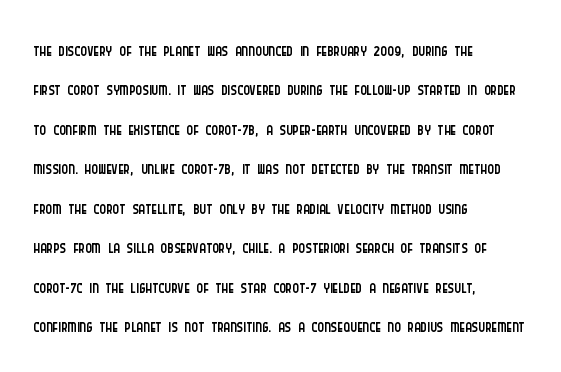
This block has exactly the height ordinary leading produces. Heft: none added — not bold. The face used here is rendered with its standard letterfit. Horizontally, the lines are justified to the leading edge only.
